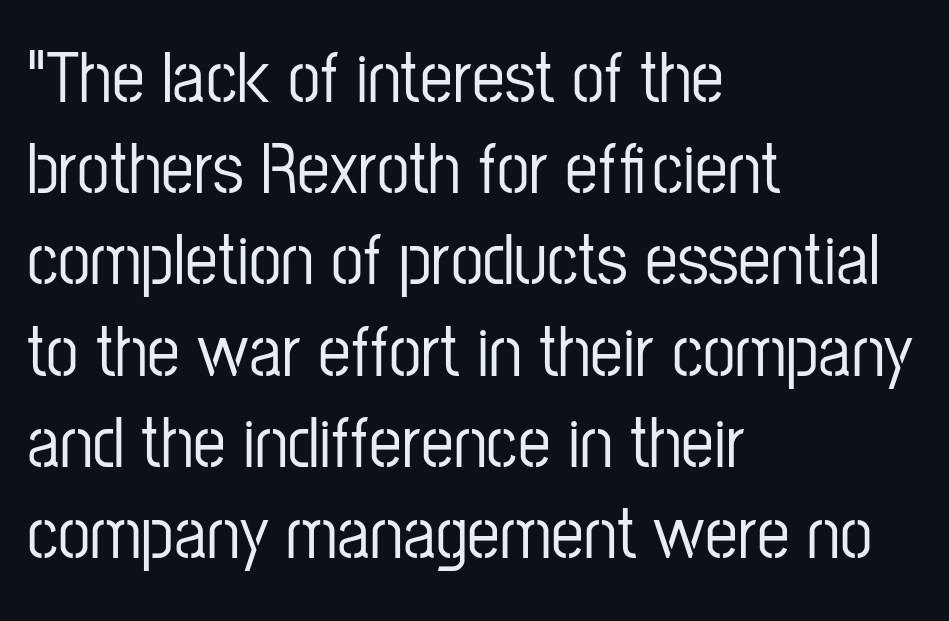
{"serif": "no", "italic": "no", "width": "condensed", "stroke_contrast": "low", "x_height": "medium", "monospaced": "no", "underline": "no", "align": "left", "line_spacing": "normal", "line_spacing_ratio": 1.25, "letter_spacing": "normal", "letter_spacing_em": 0.0, "glyph_px": 73}
